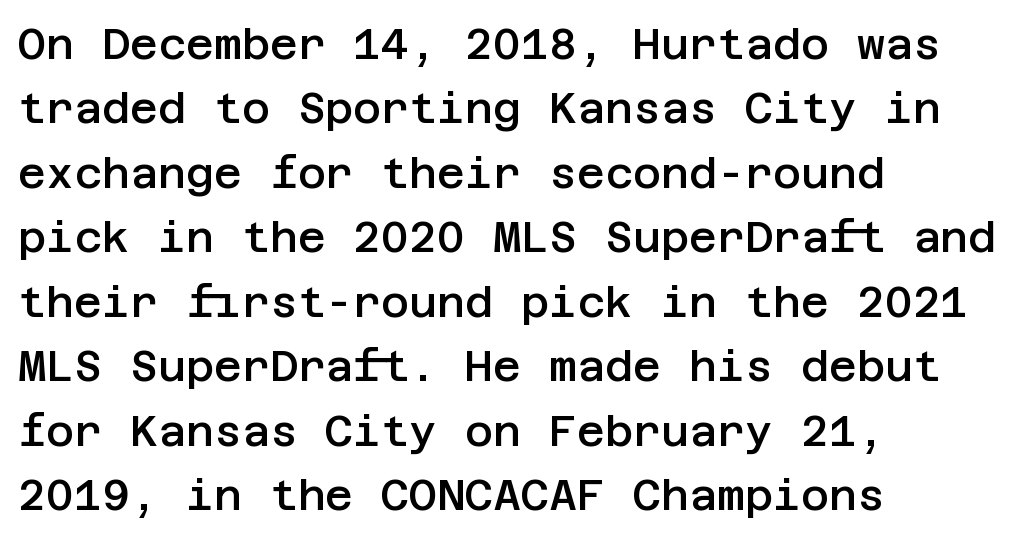
These lines are composed in type without serifs. The gap between lines stays unmarked. Horizontal bands of white between lines are of average thickness. Which margin do the lines hug? The left one — the right edge is uneven.
